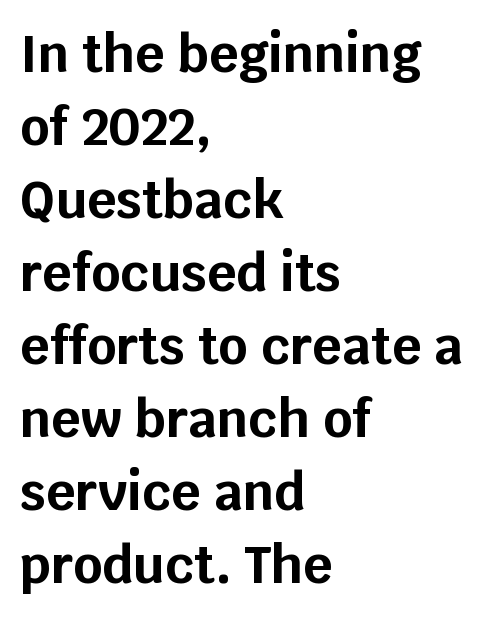
These lines were composed using upright roman letters. Check where the strokes stop: nothing finishes them off — pure sans. Here the glyphs are tracked normally, forming tight word shapes. The face used here is proportionally spaced, like ordinary book or web type. The letters are bold, with thick, heavy strokes. Evenly set lines give the paragraph a standard silhouette.
